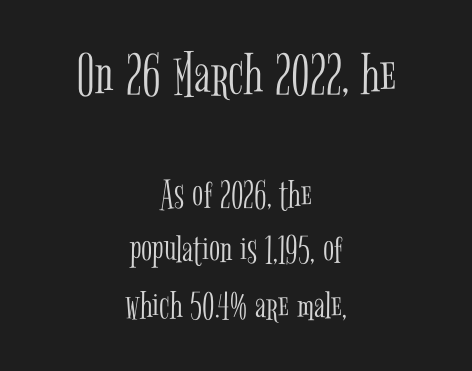
{"serif": "yes", "italic": "no", "bold": "no", "weight": "light", "width": "condensed", "stroke_contrast": "low", "x_height": "medium", "monospaced": "no", "underline": "no", "align": "center", "line_spacing": "normal", "line_spacing_ratio": 1.35, "letter_spacing": "normal", "letter_spacing_em": 0.0, "larger_block": "first", "size_ratio": 1.49, "glyph_px": 61}
